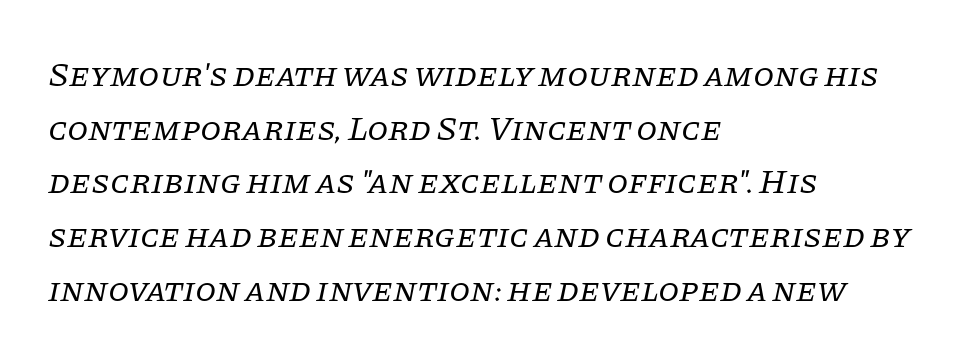
No chunkiness to these letters — they're not bold. Each line starts at the same left margin while the right side varies. The rendering uses natural spacing where letterforms have individual widths. You could call the tracking neutral — neither tight nor loose. Is the type slanted? Yes — the strokes lean at a clear angle.
